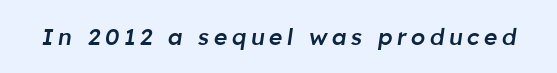
The image shows 23 px text type, italic (leaning right); set not underlined.
